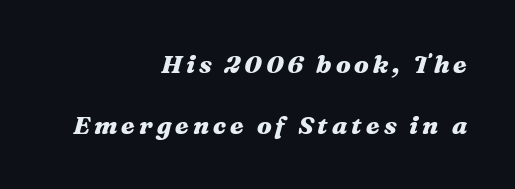
Leading: increased. Looking at the ascenders, they clearly lean. The ragged edge is on the left, which tells us the setting is flush right. The letters are bold, with thick, heavy strokes. Just letters on the line, the space beneath them empty.
